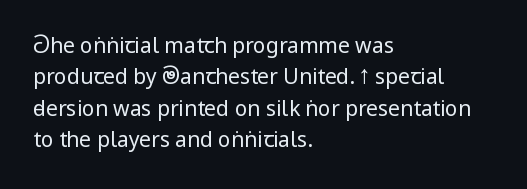
{"italic": "no", "bold": "no", "underline": "no", "align": "left", "line_spacing": "normal", "line_spacing_ratio": 1.49, "letter_spacing": "normal", "letter_spacing_em": 0.0, "glyph_px": 21}
